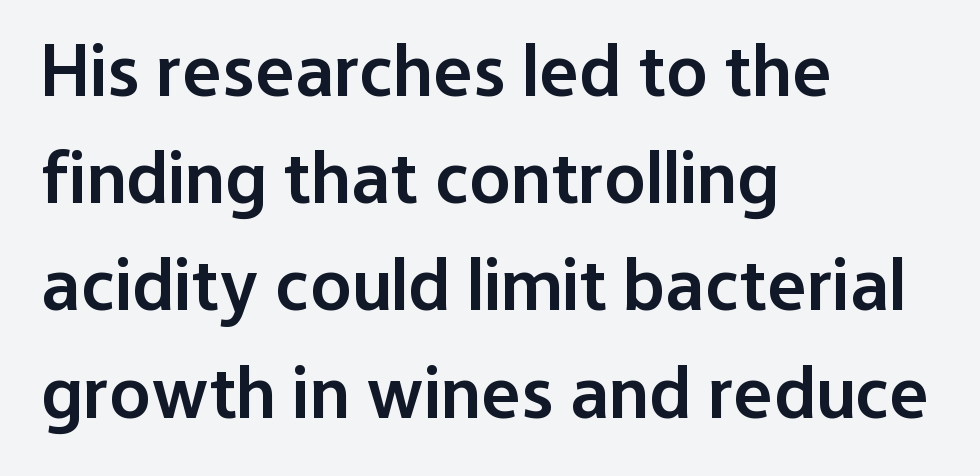
Q: Is the text bold? A: Semi-bold.
Q: Is the text italic (slanted)? A: No, it is upright.
Q: Is the typeface a serif or a sans-serif typeface? A: Sans-serif.
Q: Is the text underlined? A: No.
Q: How is the paragraph aligned? A: Left-aligned.
Q: Is the spacing between letters normal or unusually wide? A: Normal.
Q: Is the spacing between lines tight, normal or loose? A: Normal.
Q: Width (condensed, normal, or wide)? A: Normal.
Q: Stroke contrast? A: Low.
Q: x-height? A: Medium.
Q: Monospaced? A: No.
